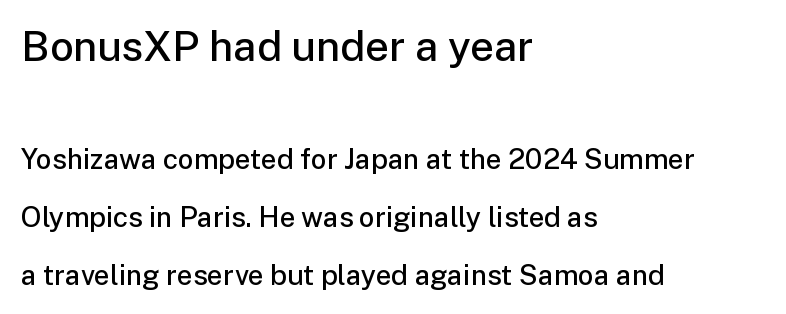
The image shows 42 px semibold sans-serif type, upright; set left-aligned, loose line spacing (2.08x), normal letter spacing, not underlined; the first (top) block is 1.5x larger; low stroke contrast and a medium x-height.
